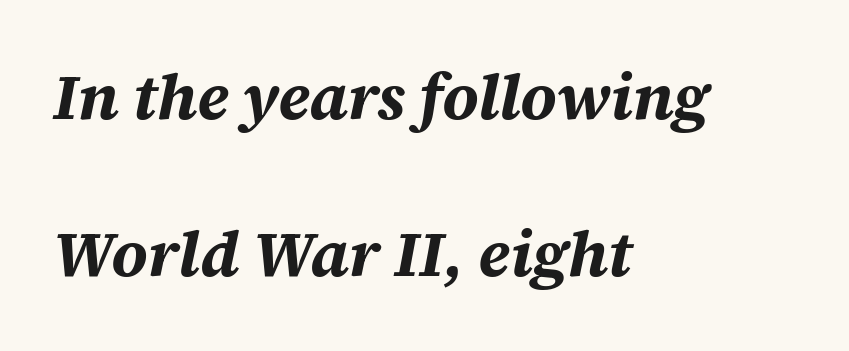
The image shows 64 px bold type, italic (leaning right); set left-aligned, loose line spacing (2.46x), normal letter spacing, not underlined; medium stroke contrast and a large x-height.
